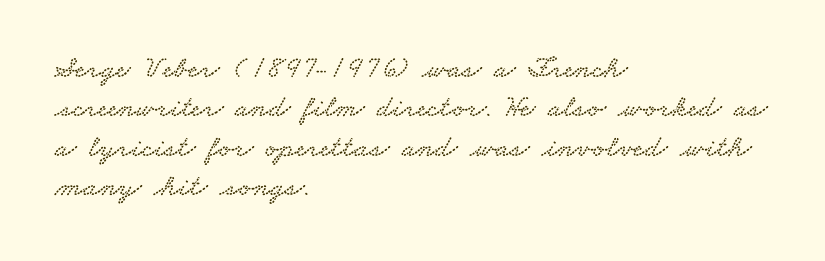
The ragged edge is on the right, which tells us the setting is flush left. Here the designer chose a conventional face with non-uniform glyph widths. Anything drawn beneath the words? Only blank space. Between one letter and the next there's only the usual sliver of space.
